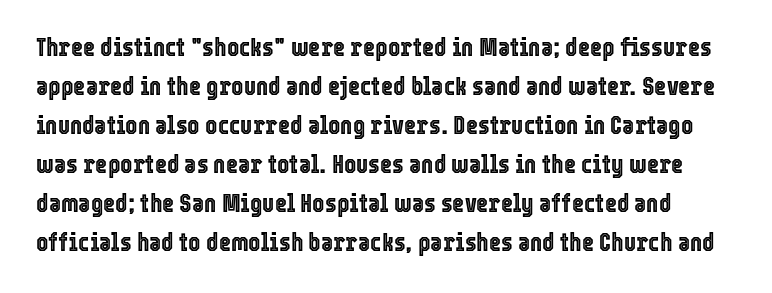
Tracking here is standard; glyphs follow each other at the usual distance. How would I describe the line gaps? Plain and ordinary. It's the straight-up-and-down kind of type. The space directly below the letters is spotless.
